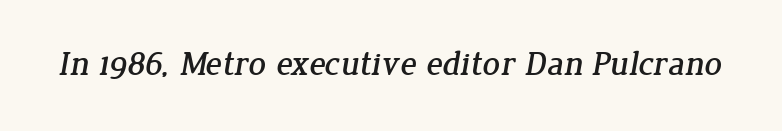
Q: Is the typeface a serif or a sans-serif typeface? A: Serif.
Q: Is the text underlined? A: No.
Q: Is the spacing between letters normal or unusually wide? A: Normal.
Q: Width (condensed, normal, or wide)? A: Normal.
Q: Stroke contrast? A: Low.
Q: x-height? A: Medium.
Q: Monospaced? A: No.
